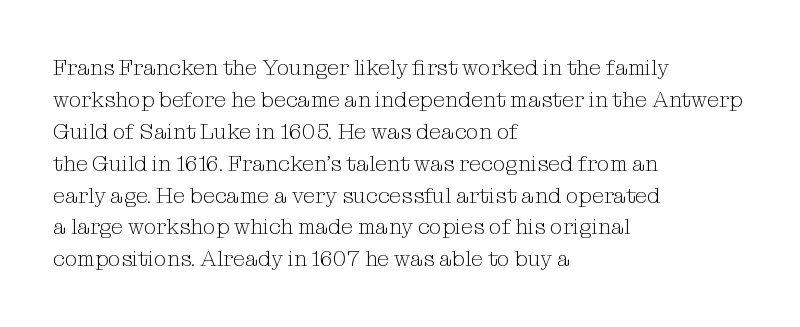
Q: Is the text bold? A: No.
Q: Is the text italic (slanted)? A: No, it is upright.
Q: Is the text underlined? A: No.
Q: How is the paragraph aligned? A: Left-aligned.
Q: Is the spacing between letters normal or unusually wide? A: Normal.
Q: Is the spacing between lines tight, normal or loose? A: Normal.
